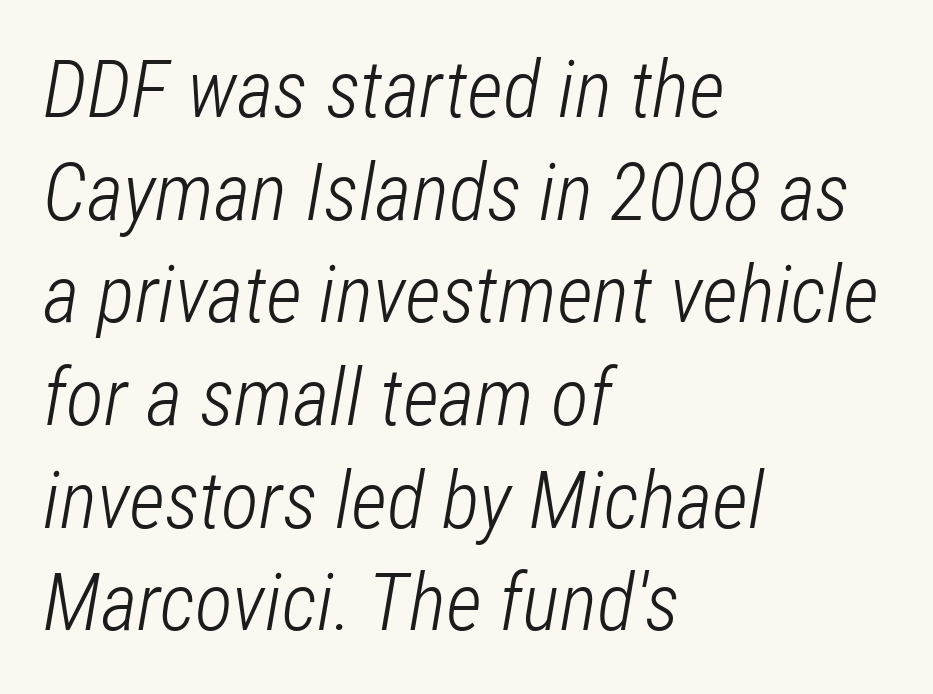
The image shows 79 px light, condensed type, italic (leaning right); set left-aligned, normal line spacing (1.3x), normal letter spacing, not underlined; low stroke contrast and a medium x-height.
